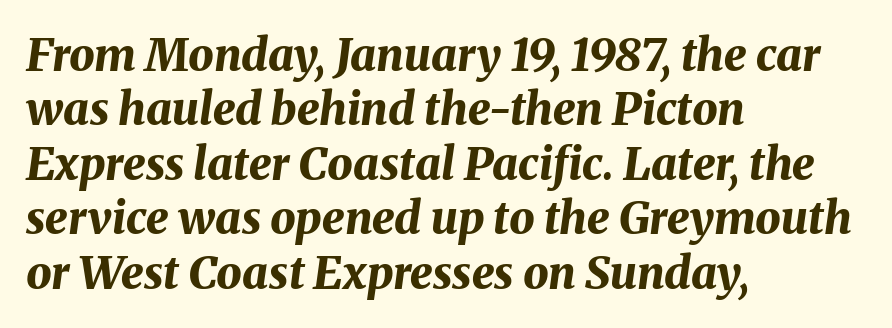
Q: Is the text bold? A: Yes.
Q: Is the text italic (slanted)? A: Yes, it leans right by about 8 degrees.
Q: Is the text underlined? A: No.
Q: How is the paragraph aligned? A: Left-aligned.
Q: Is the spacing between letters normal or unusually wide? A: Normal.
Q: Width (condensed, normal, or wide)? A: Normal.
Q: Stroke contrast? A: Medium.
Q: x-height? A: Medium.
Q: Monospaced? A: No.
